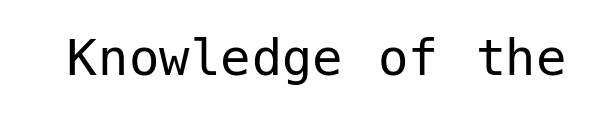
{"serif": "no", "italic": "no", "bold": "no", "weight": "regular", "width": "normal", "stroke_contrast": "low", "x_height": "medium", "underline": "no", "letter_spacing": "normal", "letter_spacing_em": 0.0, "glyph_px": 61}
